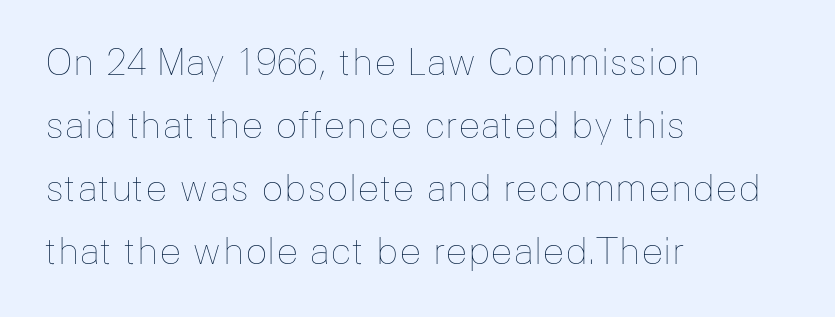
The image shows 37 px thin type, upright; set left-aligned, normal line spacing (1.7x), normal letter spacing, not underlined; low stroke contrast and a medium x-height.
